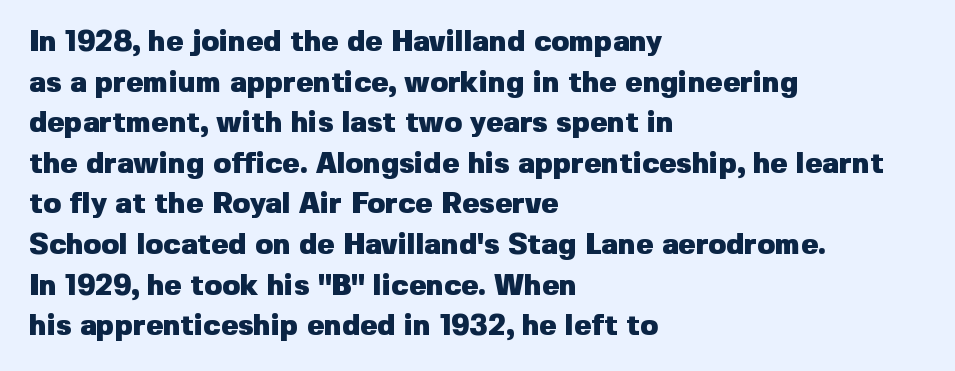
Compared with an ordinary text face, these strokes are far heavier — a full bold. Unlike a traditional serif, this face leaves its strokes unadorned. Each letter keeps its own natural width here, so spacing adapts to shape. These lines were composed using upright roman letters. The line texture is even and compact thanks to regular tracking.
